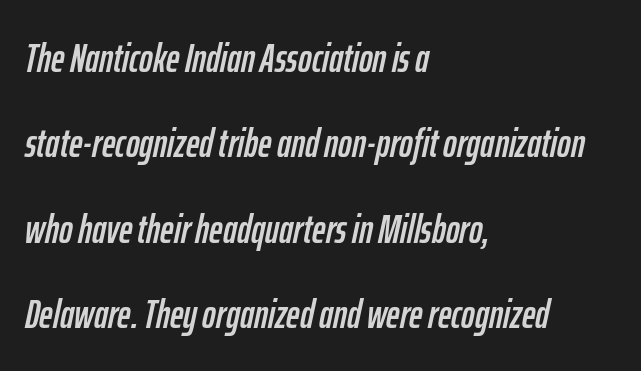
{"italic": "yes", "lean": "right", "slant_degrees": 12, "width": "condensed", "stroke_contrast": "low", "x_height": "medium", "monospaced": "no", "underline": "no", "align": "left", "line_spacing": "loose", "line_spacing_ratio": 2.08, "letter_spacing": "normal", "letter_spacing_em": 0.0, "glyph_px": 41}
